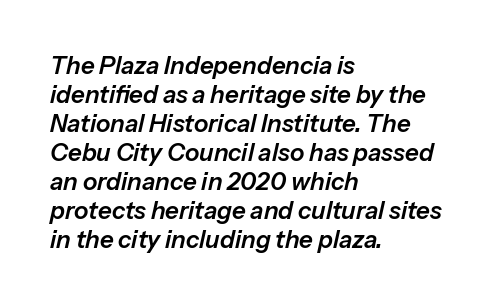
{"italic": "yes", "lean": "right", "slant_degrees": 13, "underline": "no", "align": "left", "line_spacing_ratio": 1.21, "letter_spacing": "normal", "letter_spacing_em": 0.0, "glyph_px": 24}
